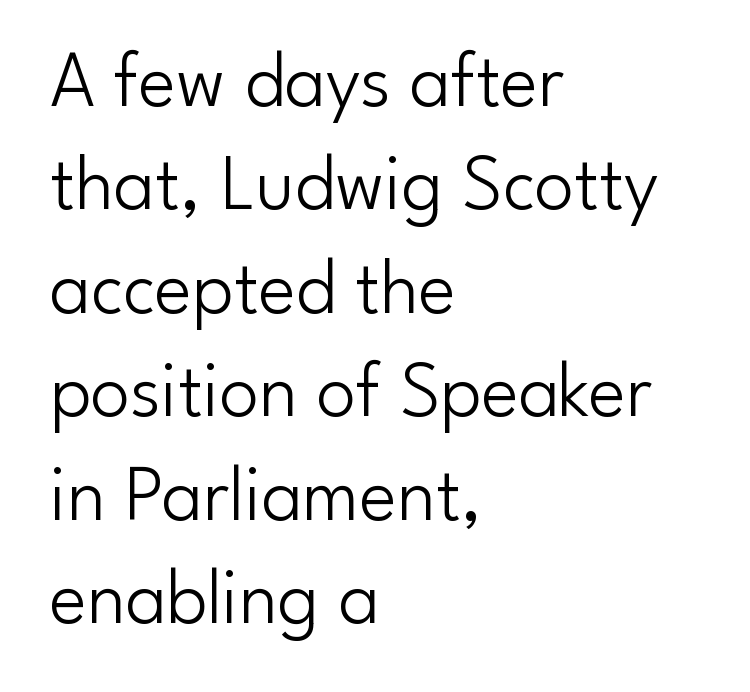
The image shows 79 px light sans-serif type, upright; set left-aligned, normal line spacing (1.31x), normal letter spacing, not underlined; low stroke contrast and a small x-height.
